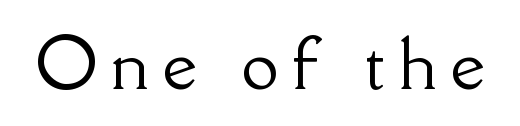
Q: Is the text italic (slanted)? A: No, it is upright.
Q: Is the typeface a serif or a sans-serif typeface? A: Serif.
Q: Is the text underlined? A: No.
Q: Is the spacing between letters normal or unusually wide? A: Unusually wide.
Q: Width (condensed, normal, or wide)? A: Normal.
Q: Stroke contrast? A: Low.
Q: x-height? A: Small.
Q: Monospaced? A: No.
